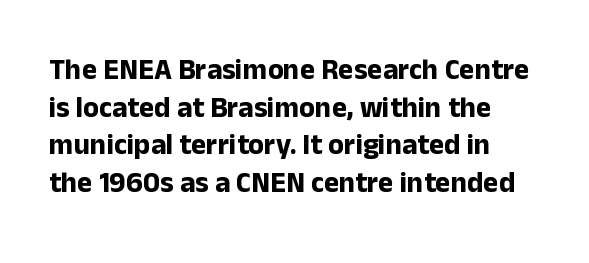
{"serif": "no", "italic": "no", "bold": "yes", "weight": "bold", "width": "normal", "stroke_contrast": "low", "x_height": "medium", "monospaced": "no", "underline": "no", "align": "left", "line_spacing": "normal", "line_spacing_ratio": 1.3, "letter_spacing": "normal", "letter_spacing_em": 0.0, "glyph_px": 29}
